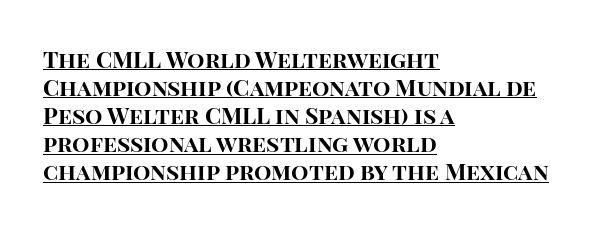
Set as a true bold cut, around the 700 mark. The typography opts for an upright posture over an oblique one. Tracking value appears to be zero — textbook default spacing. Alignment: flush left.
